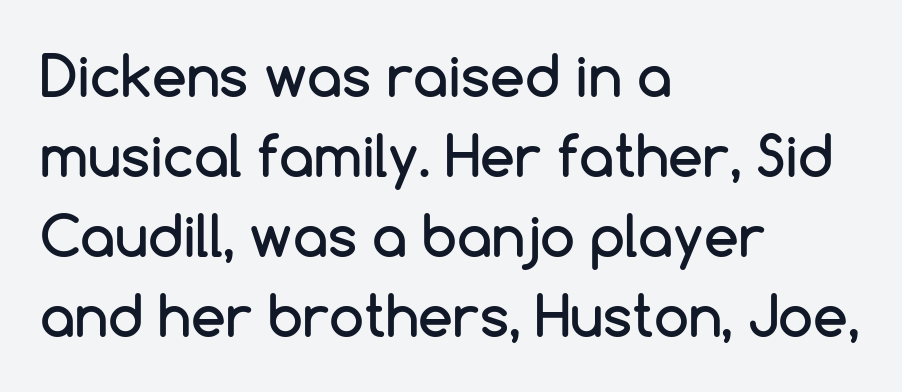
The image shows 56 px sans-serif type, upright; set left-aligned, normal line spacing (1.43x), normal letter spacing, not underlined; low stroke contrast and a medium x-height.
